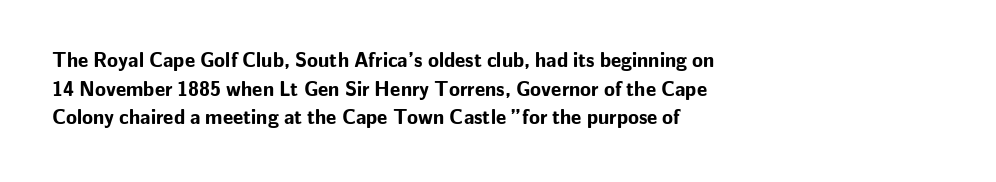
This sample uses an upright cut, with every glyph sitting square on the baseline. Only glyphs here, with clear space below each row. Visually the block forms a straight wall on the left and a jagged coastline on the right. Its strokes are broad and dark, the hallmark of bold type. This block has exactly the height ordinary leading produces. The passage shown has conventional tracking throughout.
